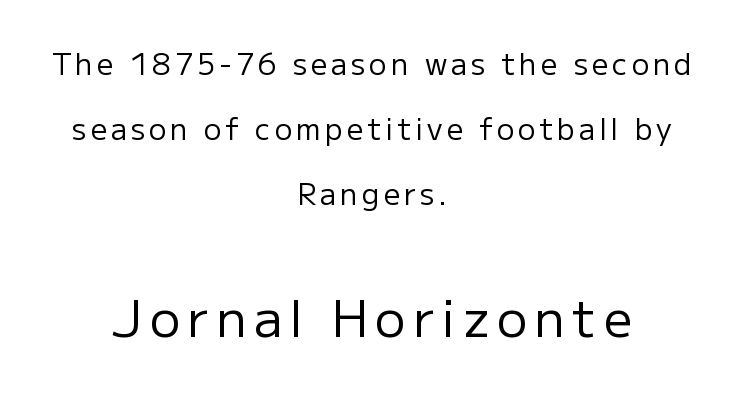
Tall strokes in this sample are plumb rather than angled. A typesetter would call this proportional, since set widths differ per character. Is this a sans? Yes — the strokes have no serifs. Airy leading. Does the copy run flush right? No — it is centered line by line.
